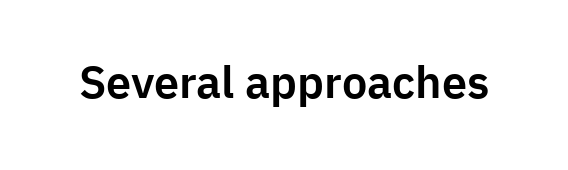
{"serif": "no", "italic": "no", "width": "normal", "stroke_contrast": "low", "x_height": "medium", "monospaced": "no", "underline": "no", "letter_spacing": "normal", "letter_spacing_em": 0.0, "glyph_px": 45}
